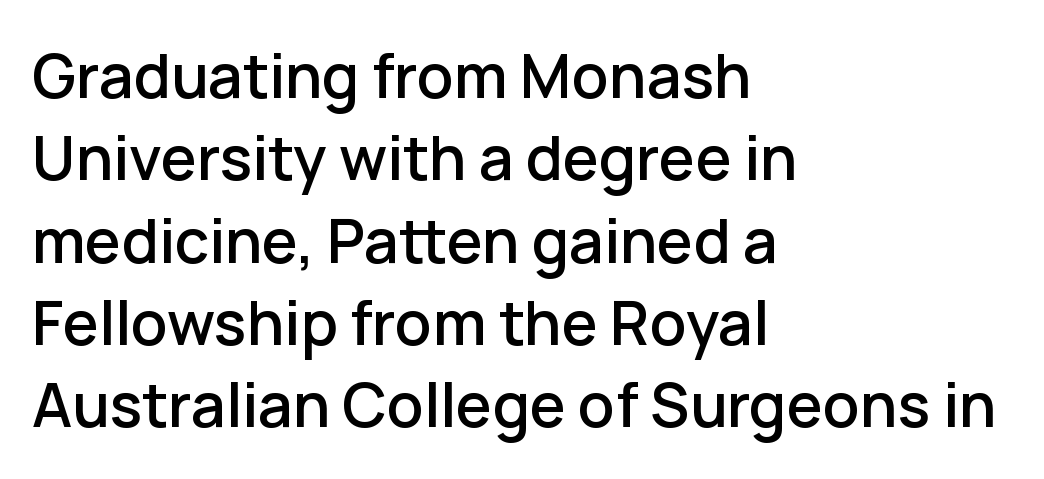
Q: Is the text italic (slanted)? A: No, it is upright.
Q: Is the typeface a serif or a sans-serif typeface? A: Sans-serif.
Q: Is the text underlined? A: No.
Q: How is the paragraph aligned? A: Left-aligned.
Q: Is the spacing between letters normal or unusually wide? A: Normal.
Q: Is the spacing between lines tight, normal or loose? A: Normal.
Q: Width (condensed, normal, or wide)? A: Normal.
Q: Stroke contrast? A: Low.
Q: x-height? A: Medium.
Q: Monospaced? A: No.
